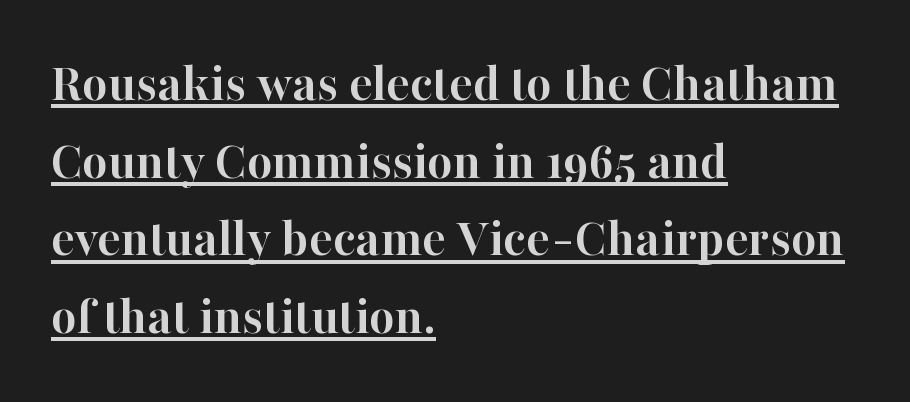
The image shows 55 px semibold serif type, upright; set left-aligned, normal line spacing (1.41x), normal letter spacing, underlined; high stroke contrast and a medium x-height.
